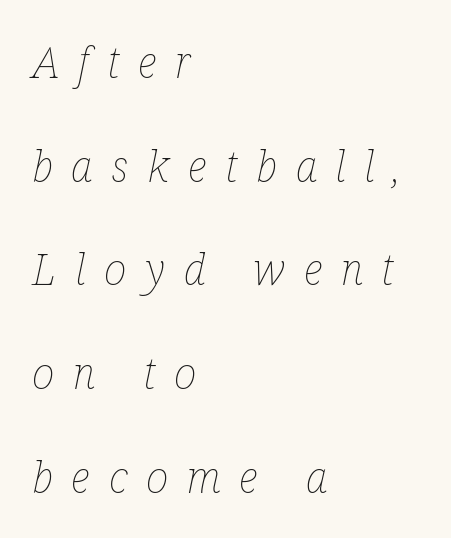
The passage shown leans; its letterforms are oblique. Unmarked baselines from the first word to the last. Character widths vary here, with narrow letters taking less room than wide ones. In terms of letterspacing, this is a distinctly airy, spread setting. Short and long lines alike share a common starting point at left. Students, observe: this is what heavily led, spacious text looks like.
